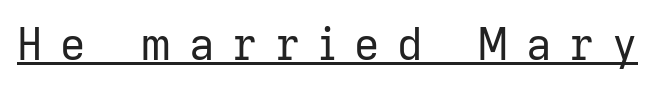
The image shows 44 px regular-weight sans-serif type, upright; set unusually wide letter spacing (+0.4 em), underlined; low stroke contrast and a medium x-height.
